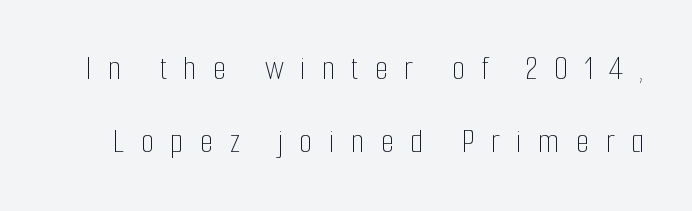
Q: Is the text bold? A: No.
Q: Is the text italic (slanted)? A: No, it is upright.
Q: Is the text underlined? A: No.
Q: Is the spacing between letters normal or unusually wide? A: Unusually wide.
Q: Is the spacing between lines tight, normal or loose? A: Loose.
Q: Width (condensed, normal, or wide)? A: Condensed.
Q: Stroke contrast? A: Low.
Q: x-height? A: Medium.
Q: Monospaced? A: No.
